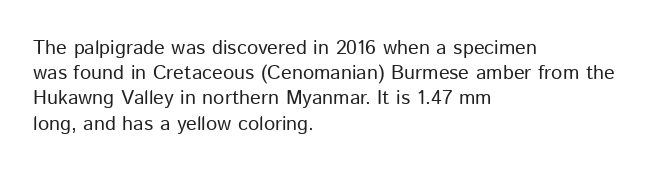
How would I describe the line gaps? Plain and ordinary. Stem width sits at or under what a default text font uses. Posture: straight, roman, zero tilt. Underlining? Definitely not there. How are the letters spaced? Ordinarily, with no added tracking. Alignment: flush left.
